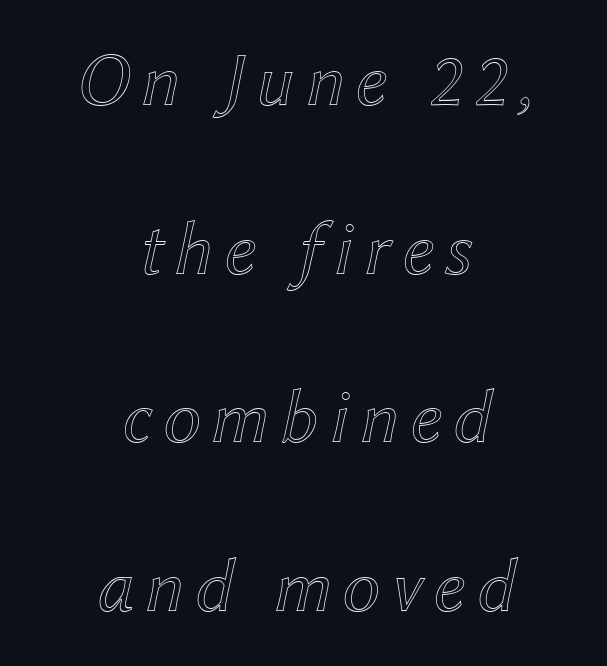
Q: Is the text italic (slanted)? A: Yes, it leans right by about 12 degrees.
Q: Is the text underlined? A: No.
Q: How is the paragraph aligned? A: Centered.
Q: Is the spacing between lines tight, normal or loose? A: Loose.
Q: Width (condensed, normal, or wide)? A: Normal.
Q: x-height? A: Medium.
Q: Monospaced? A: No.
